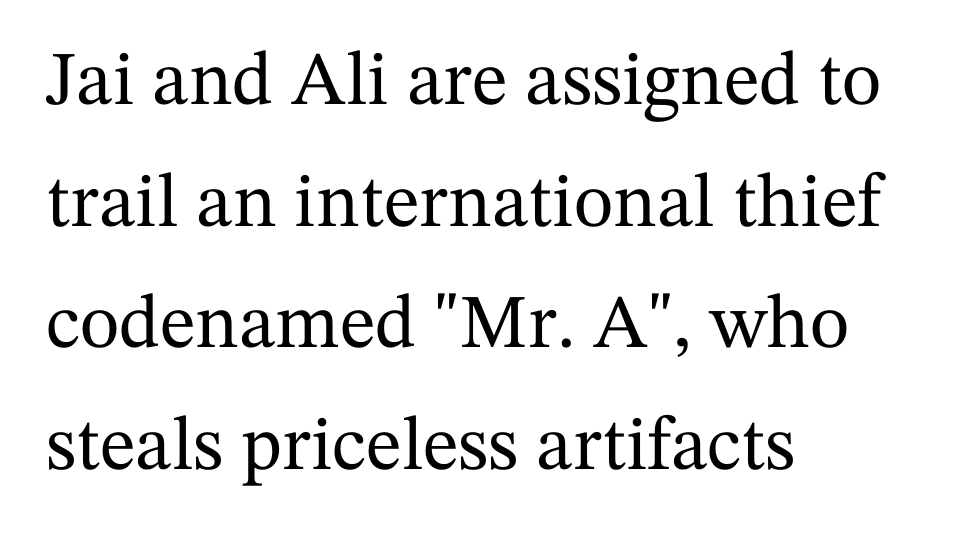
The image shows 76 px serif type, upright; set left-aligned, normal line spacing (1.6x), normal letter spacing, not underlined; medium stroke contrast and a medium x-height.
